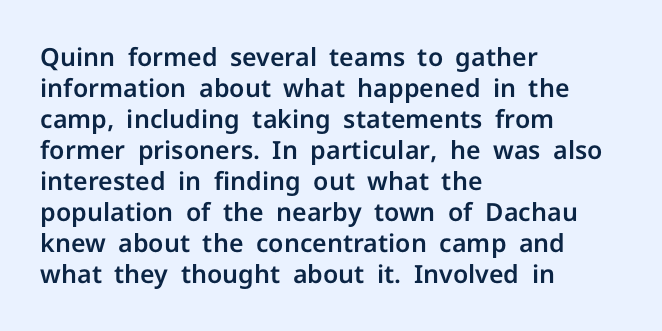
{"italic": "no", "underline": "no", "align": "left", "line_spacing_ratio": 1.24, "letter_spacing": "normal", "letter_spacing_em": 0.0, "glyph_px": 25}
